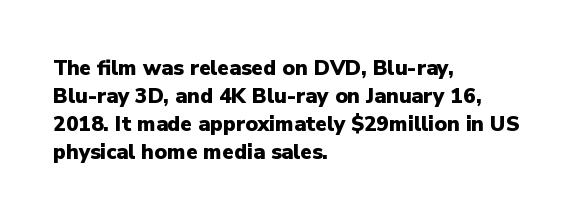
{"italic": "no", "bold": "yes", "underline": "no", "align": "left", "line_spacing": "normal", "line_spacing_ratio": 1.34, "letter_spacing": "normal", "letter_spacing_em": 0.0, "glyph_px": 21}
